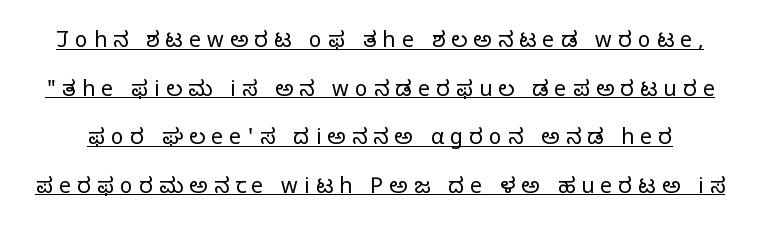
{"italic": "no", "bold": "no", "underline": "yes", "line_spacing": "loose", "line_spacing_ratio": 2.31, "letter_spacing": "wide", "letter_spacing_em": 0.3, "glyph_px": 21}
